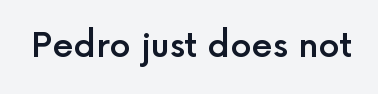
Q: Is the text bold? A: Semi-bold.
Q: Is the text italic (slanted)? A: No, it is upright.
Q: Is the typeface a serif or a sans-serif typeface? A: Sans-serif.
Q: Is the text underlined? A: No.
Q: Is the spacing between letters normal or unusually wide? A: Normal.
Q: Width (condensed, normal, or wide)? A: Normal.
Q: x-height? A: Medium.
Q: Monospaced? A: No.
